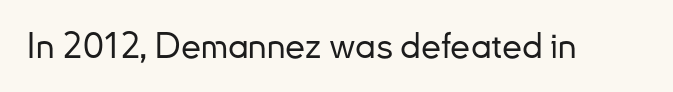
It's the straight-up-and-down kind of type. The face used here is proportionally spaced, like ordinary book or web type. Between one letter and the next there's only the usual sliver of space. The glyphs are unaccompanied by any horizontal stroke below them. Observe the absence of serifs on each vertical stroke in this sample.
